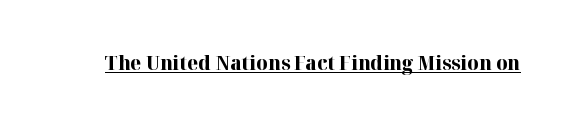
{"italic": "no", "bold": "yes", "underline": "yes", "letter_spacing": "normal", "letter_spacing_em": 0.0, "glyph_px": 20}
